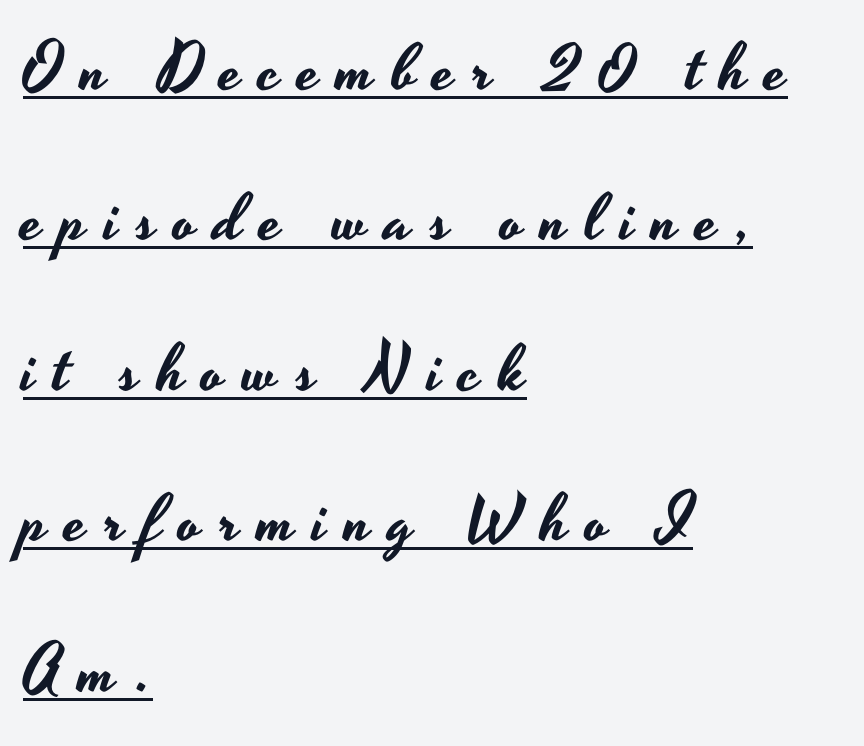
How are the letters spaced? Widely, with obvious added tracking. Widely set lines give the paragraph a tall, airy silhouette. The compositor pushed each line to the left boundary.
